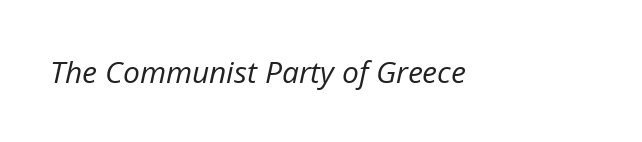
Q: Is the text bold? A: No.
Q: Is the text italic (slanted)? A: Yes, it leans right by about 12 degrees.
Q: Is the text underlined? A: No.
Q: Is the spacing between letters normal or unusually wide? A: Normal.
Q: Width (condensed, normal, or wide)? A: Normal.
Q: Stroke contrast? A: Low.
Q: x-height? A: Medium.
Q: Monospaced? A: No.
